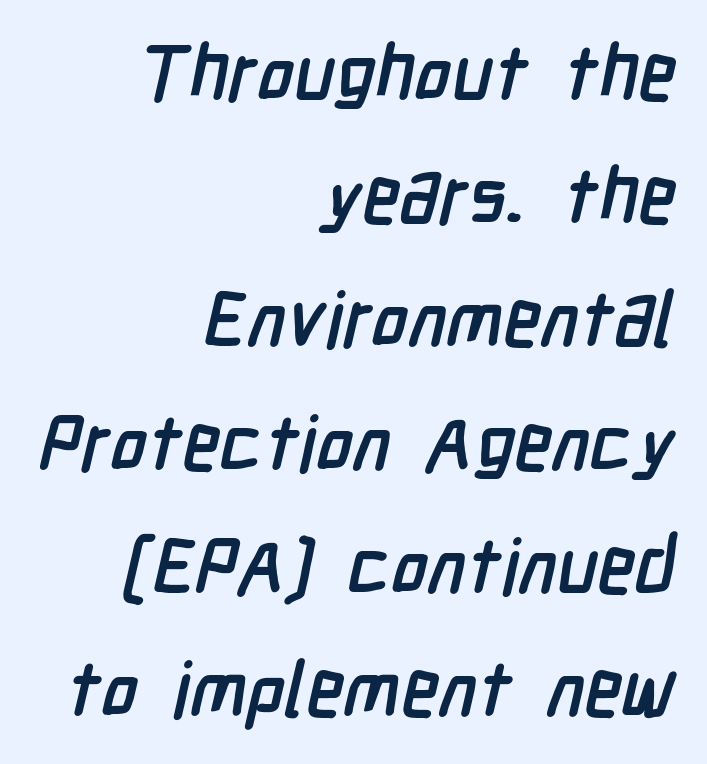
{"serif": "no", "bold": "yes", "weight": "semibold", "width": "condensed", "stroke_contrast": "low", "x_height": "medium", "monospaced": "no", "underline": "no", "align": "right", "line_spacing": "normal", "line_spacing_ratio": 1.6, "letter_spacing": "normal", "letter_spacing_em": 0.0, "glyph_px": 77}
